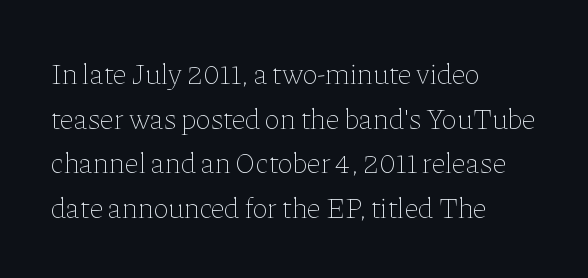
The image shows 29 px thin type, upright; set left-aligned, normal line spacing (1.54x), normal letter spacing, not underlined; low stroke contrast and a medium x-height.
